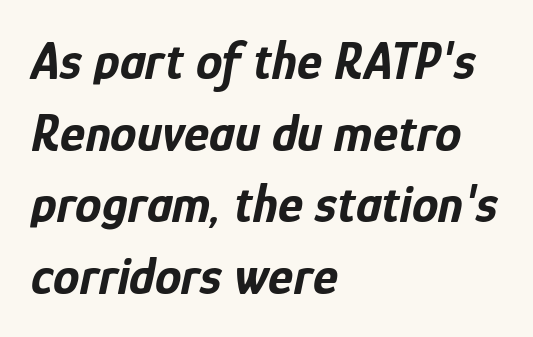
The image shows 53 px bold, condensed type, italic (leaning right); set left-aligned, normal line spacing (1.35x), normal letter spacing, not underlined; low stroke contrast and a medium x-height.
